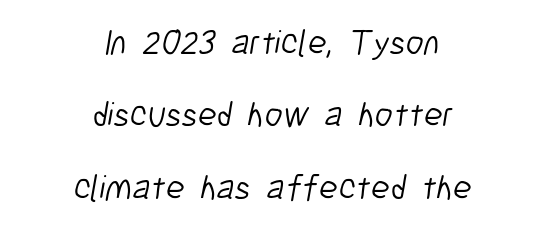
Caption: multi-line text, centered on the measure. Nothing sits at the stroke ends, so this counts as sans-serif. You could not count columns in this text — the font is proportionally spaced. The glyphs are unaccompanied by any horizontal stroke below them.
